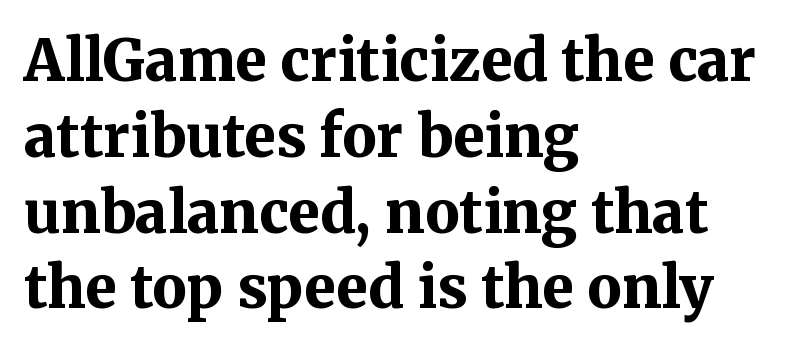
{"serif": "yes", "italic": "no", "bold": "yes", "weight": "bold", "width": "normal", "stroke_contrast": "medium", "x_height": "medium", "monospaced": "no", "underline": "no", "align": "left", "line_spacing": "normal", "line_spacing_ratio": 1.33, "letter_spacing": "normal", "letter_spacing_em": 0.0, "glyph_px": 57}
